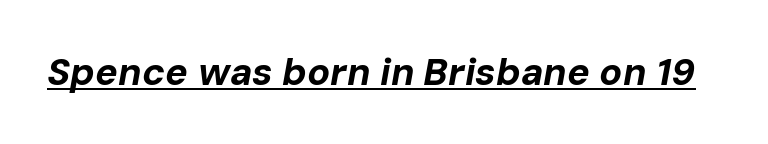
Q: Is the text bold? A: Yes.
Q: Is the text italic (slanted)? A: Yes, it leans right by about 10 degrees.
Q: Is the text underlined? A: Yes.
Q: Is the spacing between letters normal or unusually wide? A: Normal.
Q: Width (condensed, normal, or wide)? A: Normal.
Q: Stroke contrast? A: Low.
Q: x-height? A: Medium.
Q: Monospaced? A: No.
